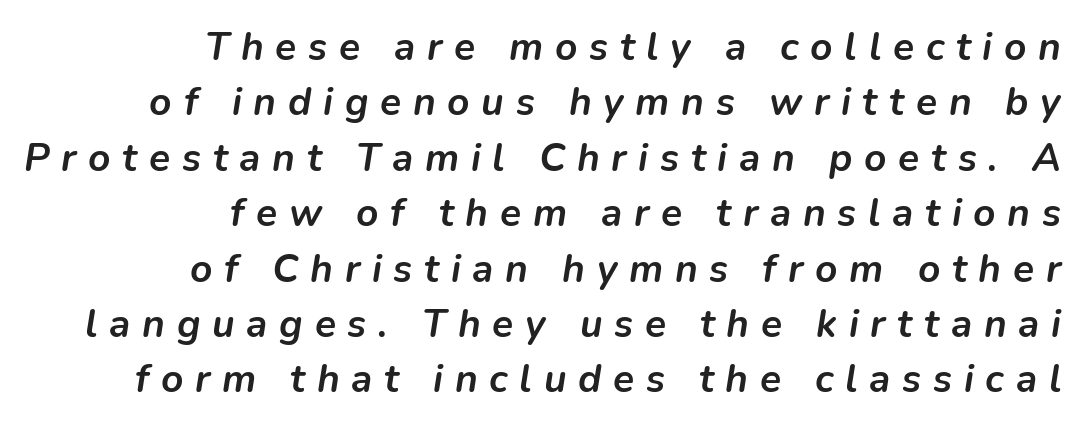
Q: Is the text bold? A: Yes.
Q: Is the text italic (slanted)? A: Yes, it leans right by about 9 degrees.
Q: Is the text underlined? A: No.
Q: How is the paragraph aligned? A: Right-aligned.
Q: Is the spacing between letters normal or unusually wide? A: Unusually wide.
Q: Is the spacing between lines tight, normal or loose? A: Normal.
Q: Width (condensed, normal, or wide)? A: Normal.
Q: Stroke contrast? A: Low.
Q: x-height? A: Medium.
Q: Monospaced? A: No.
